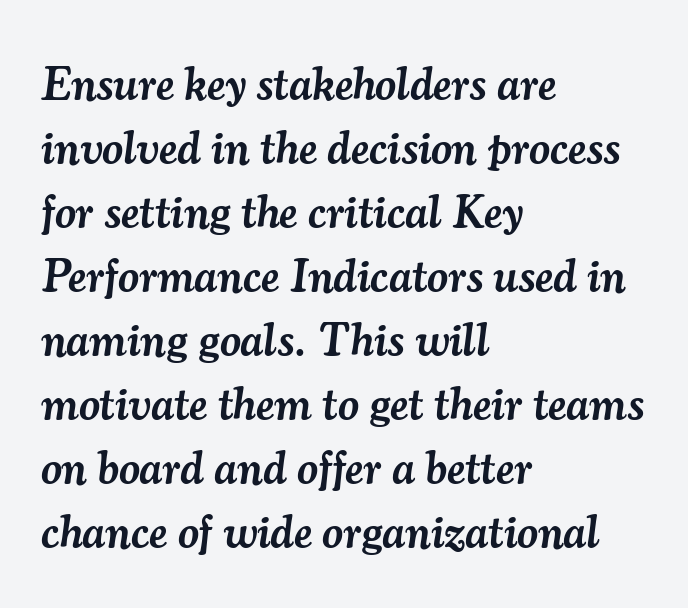
The image shows 46 px semibold serif type, italic (leaning right); set left-aligned, normal line spacing (1.39x), normal letter spacing, not underlined; medium stroke contrast and a small x-height.
